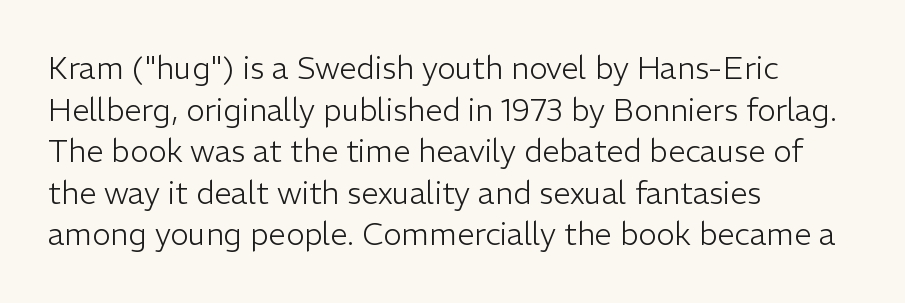
The image shows 31 px light sans-serif type, upright; set left-aligned, normal line spacing (1.34x), normal letter spacing, not underlined; low stroke contrast and a medium x-height.
